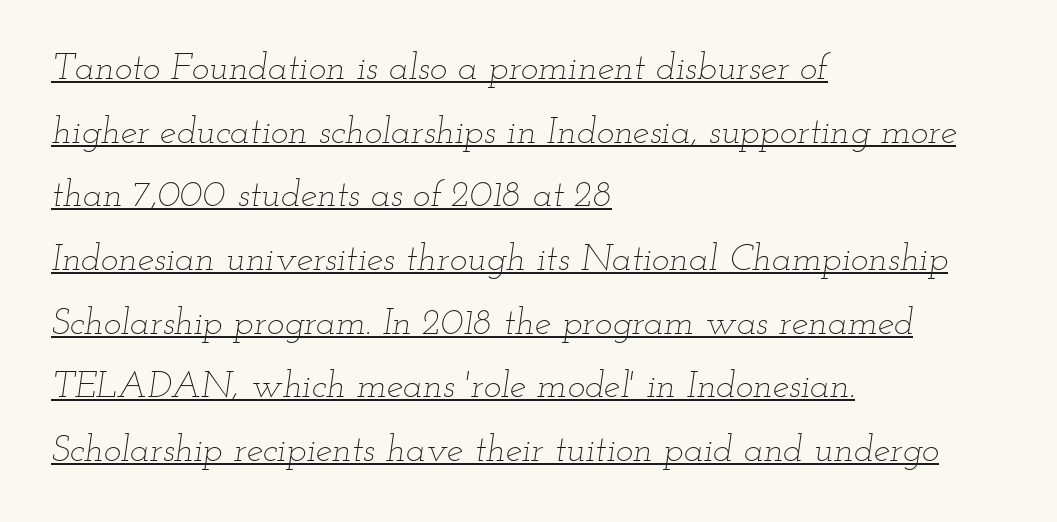
Q: Is the text bold? A: No.
Q: Is the text italic (slanted)? A: Yes, it leans right by about 12 degrees.
Q: Is the text underlined? A: Yes.
Q: How is the paragraph aligned? A: Left-aligned.
Q: Is the spacing between letters normal or unusually wide? A: Normal.
Q: Width (condensed, normal, or wide)? A: Wide.
Q: Stroke contrast? A: Low.
Q: x-height? A: Small.
Q: Monospaced? A: No.
